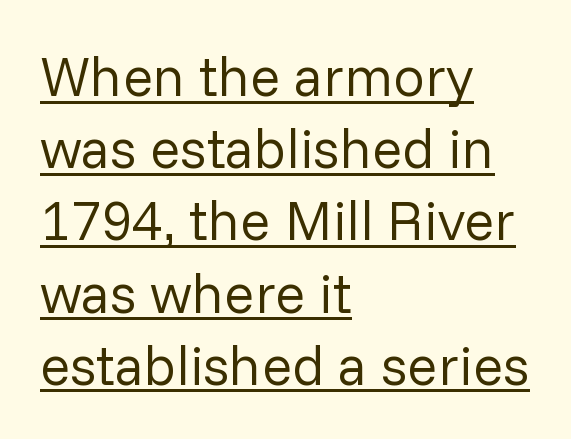
The image shows 56 px regular-weight sans-serif type, upright; set left-aligned, normal line spacing (1.29x), normal letter spacing, underlined; low stroke contrast and a medium x-height.
